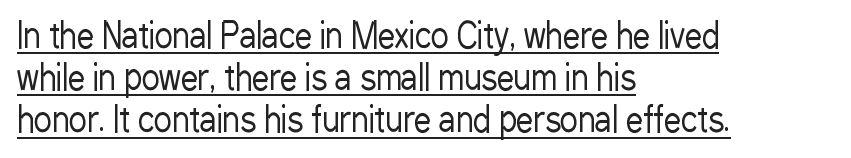
{"serif": "no", "italic": "no", "bold": "no", "weight": "regular", "width": "condensed", "stroke_contrast": "low", "x_height": "medium", "monospaced": "no", "underline": "yes", "align": "left", "line_spacing_ratio": 1.24, "letter_spacing": "normal", "letter_spacing_em": 0.0, "glyph_px": 34}
